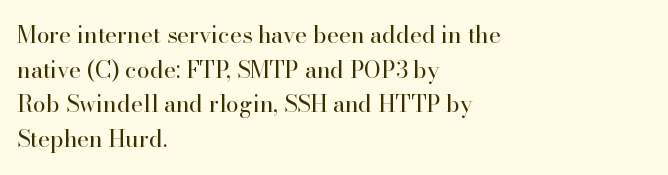
{"italic": "no", "bold": "no", "underline": "no", "align": "left", "line_spacing": "normal", "line_spacing_ratio": 1.51, "letter_spacing": "normal", "letter_spacing_em": 0.0, "glyph_px": 23}
